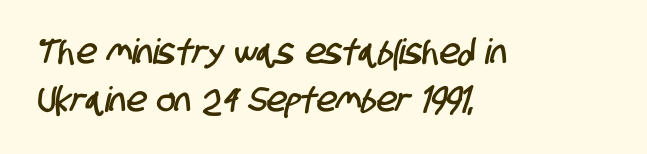
{"serif": "no", "width": "condensed", "stroke_contrast": "low", "x_height": "large", "monospaced": "no", "underline": "no", "align": "left", "line_spacing": "normal", "line_spacing_ratio": 1.38, "letter_spacing": "normal", "letter_spacing_em": 0.0, "glyph_px": 35}
